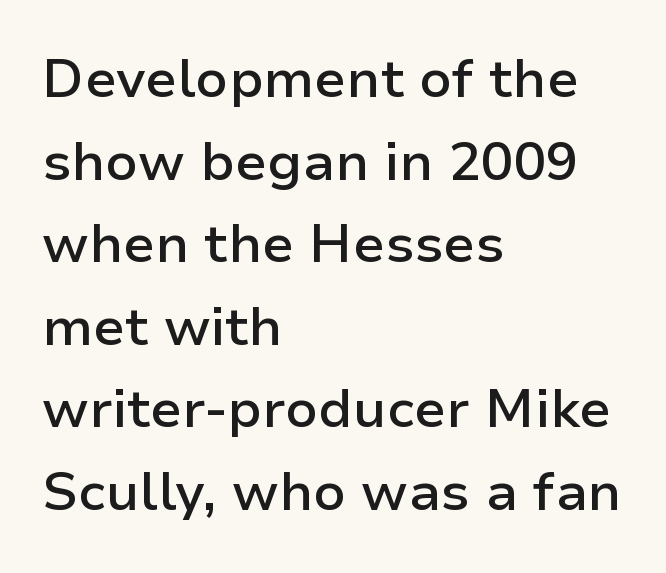
Q: Is the text bold? A: Semi-bold.
Q: Is the text italic (slanted)? A: No, it is upright.
Q: Is the typeface a serif or a sans-serif typeface? A: Sans-serif.
Q: Is the text underlined? A: No.
Q: How is the paragraph aligned? A: Left-aligned.
Q: Is the spacing between letters normal or unusually wide? A: Normal.
Q: Is the spacing between lines tight, normal or loose? A: Normal.
Q: Width (condensed, normal, or wide)? A: Normal.
Q: Stroke contrast? A: Low.
Q: x-height? A: Medium.
Q: Monospaced? A: No.
